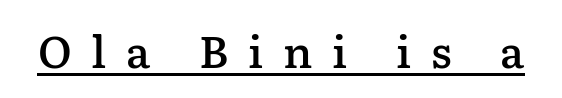
Q: Is the text bold? A: Semi-bold.
Q: Is the text italic (slanted)? A: No, it is upright.
Q: Is the typeface a serif or a sans-serif typeface? A: Serif.
Q: Is the text underlined? A: Yes.
Q: Is the spacing between letters normal or unusually wide? A: Unusually wide.
Q: Width (condensed, normal, or wide)? A: Normal.
Q: Stroke contrast? A: Low.
Q: x-height? A: Medium.
Q: Monospaced? A: No.
